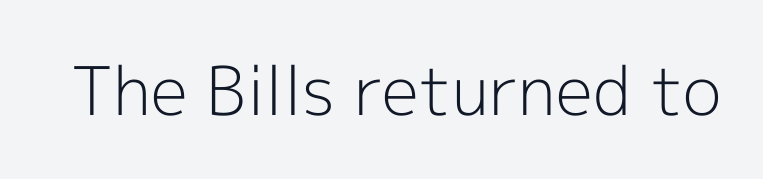
Q: Is the text bold? A: No.
Q: Is the text italic (slanted)? A: No, it is upright.
Q: Is the typeface a serif or a sans-serif typeface? A: Sans-serif.
Q: Is the text underlined? A: No.
Q: Is the spacing between letters normal or unusually wide? A: Normal.
Q: Width (condensed, normal, or wide)? A: Normal.
Q: x-height? A: Medium.
Q: Monospaced? A: No.
